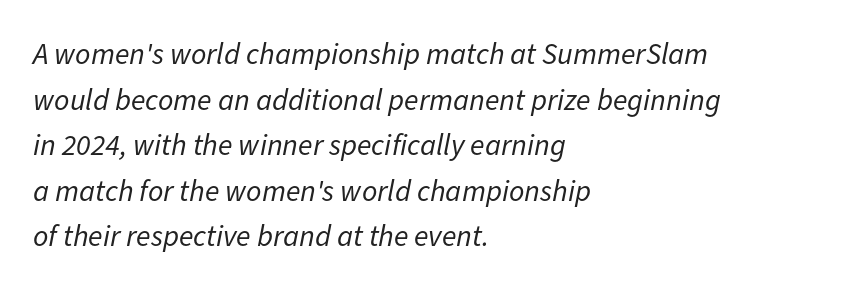
Q: Is the text bold? A: No.
Q: Is the text italic (slanted)? A: Yes, it leans right by about 11 degrees.
Q: Is the text underlined? A: No.
Q: How is the paragraph aligned? A: Left-aligned.
Q: Is the spacing between letters normal or unusually wide? A: Normal.
Q: Is the spacing between lines tight, normal or loose? A: Normal.
Q: Width (condensed, normal, or wide)? A: Normal.
Q: Stroke contrast? A: Low.
Q: x-height? A: Medium.
Q: Monospaced? A: No.
